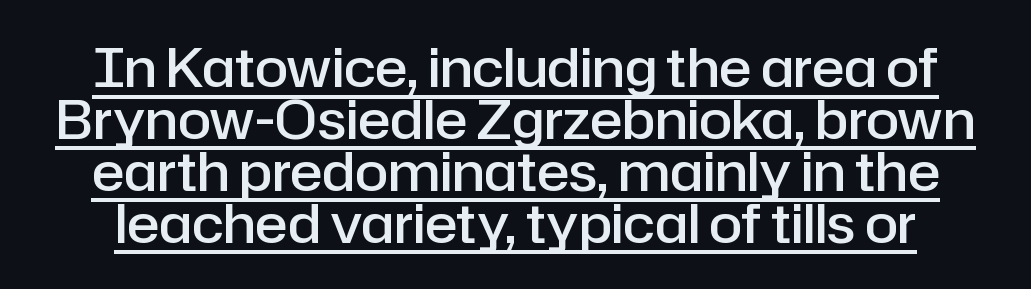
{"serif": "no", "italic": "no", "bold": "semi", "weight": "semibold", "width": "normal", "stroke_contrast": "low", "x_height": "medium", "monospaced": "no", "underline": "yes", "line_spacing": "tight", "line_spacing_ratio": 0.96, "letter_spacing": "normal", "letter_spacing_em": 0.0, "glyph_px": 54}
